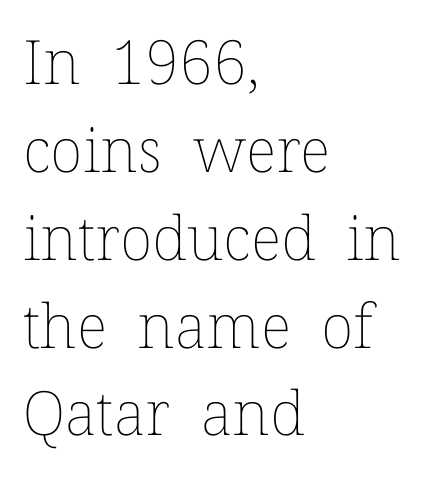
Q: Is the text bold? A: No.
Q: Is the text italic (slanted)? A: No, it is upright.
Q: Is the text underlined? A: No.
Q: How is the paragraph aligned? A: Left-aligned.
Q: Is the spacing between letters normal or unusually wide? A: Normal.
Q: Is the spacing between lines tight, normal or loose? A: Normal.
Q: Width (condensed, normal, or wide)? A: Normal.
Q: Stroke contrast? A: Low.
Q: x-height? A: Medium.
Q: Monospaced? A: No.
